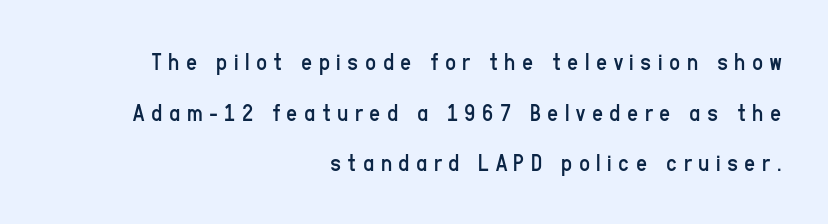
Q: Is the text bold? A: No.
Q: Is the text italic (slanted)? A: No, it is upright.
Q: Is the text underlined? A: No.
Q: How is the paragraph aligned? A: Right-aligned.
Q: Is the spacing between letters normal or unusually wide? A: Unusually wide.
Q: Is the spacing between lines tight, normal or loose? A: Loose.
